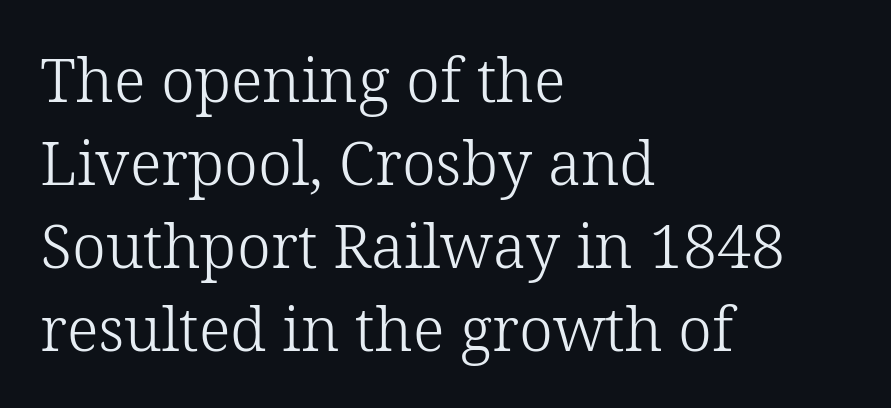
The characters display serif detailing at their extremities. Does the copy run flush right? No — it runs flush left. Underline: absent. Leading matches the norm, producing a regular column.
